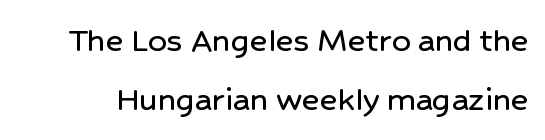
A typesetter would call this proportional, since set widths differ per character. Are there feet on the stems? There aren't — it's a sans. Plain, unruled lines of type. Tracking here is standard; glyphs follow each other at the usual distance. No italicization has been applied; the sample stays upright. The passage shown stacks its lines at a standard gap.
